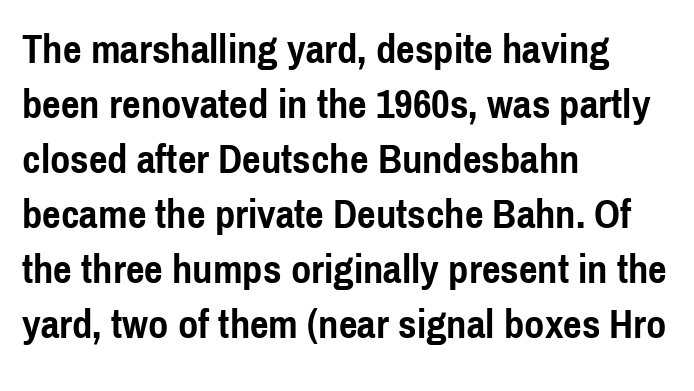
Caption: multi-line text, flush left, ragged right. Proportional: the letters do not fall into vertical columns. It's the straight-up-and-down kind of type. Rows of type keep a routine distance in the vertical direction. The space directly below the letters is spotless.
